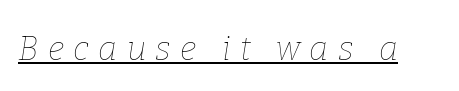
{"italic": "yes", "lean": "right", "slant_degrees": 9, "bold": "no", "weight": "thin", "width": "normal", "stroke_contrast": "low", "x_height": "medium", "monospaced": "no", "underline": "yes", "letter_spacing": "wide", "letter_spacing_em": 0.28, "glyph_px": 33}
